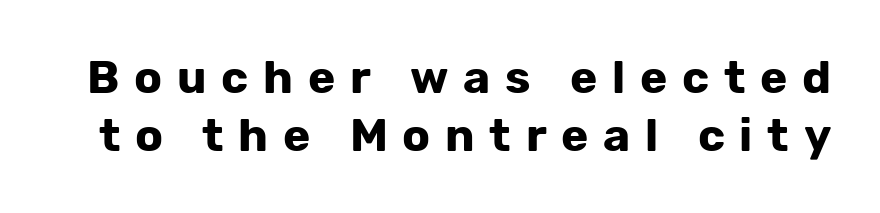
The rendering shows plain stroke endings on the letterforms — a sans-serif design. The rendering uses natural spacing where letterforms have individual widths. Strong, thick strokes mark this as bold type. Students, note that the glyphs here are deliberately spaced far apart.
